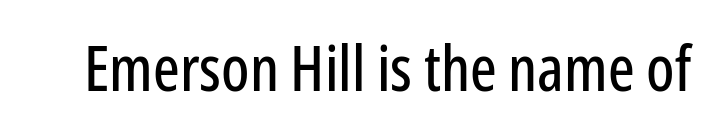
Q: Is the text italic (slanted)? A: No, it is upright.
Q: Is the typeface a serif or a sans-serif typeface? A: Sans-serif.
Q: Is the text underlined? A: No.
Q: Is the spacing between letters normal or unusually wide? A: Normal.
Q: Width (condensed, normal, or wide)? A: Condensed.
Q: Stroke contrast? A: Low.
Q: x-height? A: Medium.
Q: Monospaced? A: No.
